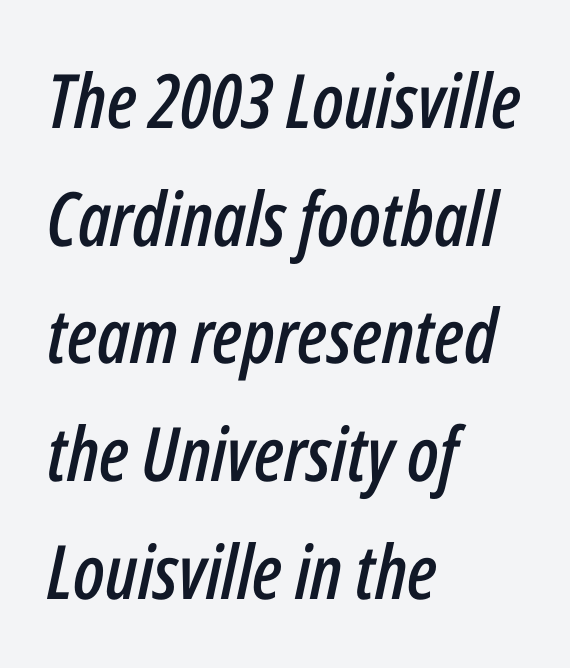
Does extra space separate the letters? No, they use regular spacing. Honestly, there is no underline to notice here at all. Quick note: interline space is typical. The paragraph shown leans on its left margin. Do the characters align in a grid? No, the font is proportional. Italic: yes, the glyphs are oblique.
